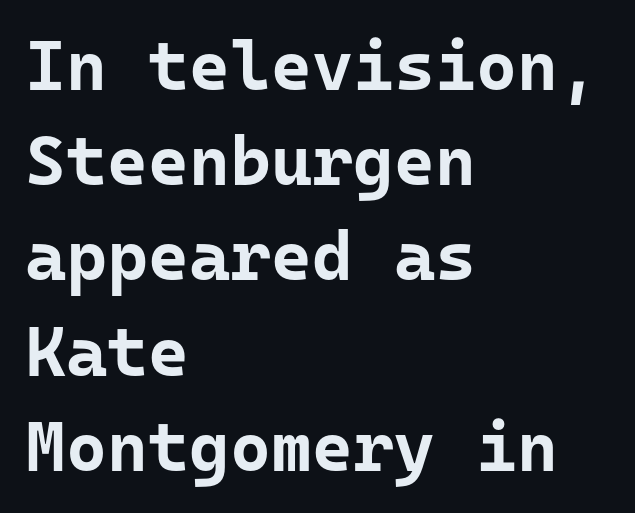
The image shows 70 px bold sans-serif type, upright, monospaced; set left-aligned, normal line spacing (1.36x), normal letter spacing, not underlined; low stroke contrast and a medium x-height.
